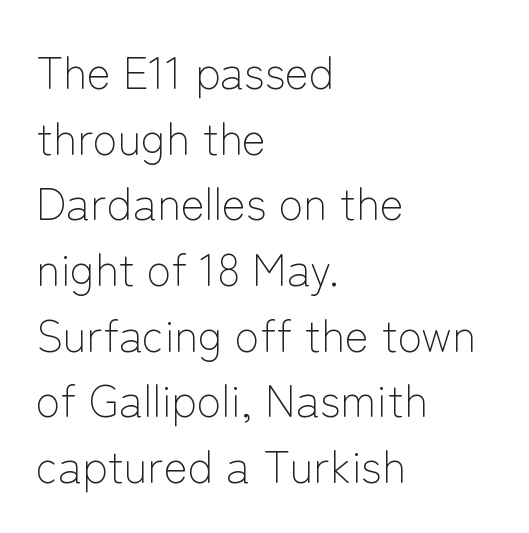
The image shows 45 px light sans-serif type, upright; set left-aligned, normal line spacing (1.46x), normal letter spacing, not underlined; low stroke contrast and a medium x-height.
